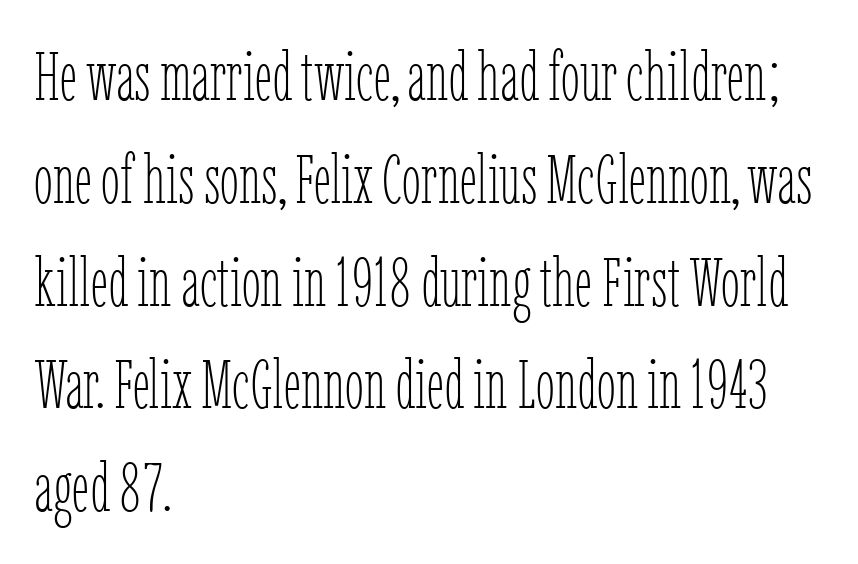
{"italic": "no", "bold": "no", "weight": "thin", "width": "condensed", "stroke_contrast": "low", "x_height": "medium", "monospaced": "no", "underline": "no", "align": "left", "line_spacing": "normal", "line_spacing_ratio": 1.49, "letter_spacing": "normal", "letter_spacing_em": 0.0, "glyph_px": 69}
